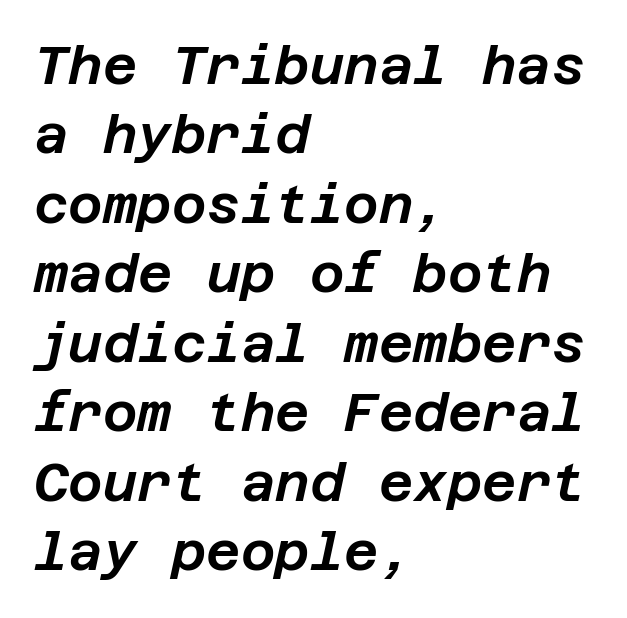
Q: Is the text italic (slanted)? A: Yes, it leans right by about 12 degrees.
Q: Is the text underlined? A: No.
Q: How is the paragraph aligned? A: Left-aligned.
Q: Is the spacing between letters normal or unusually wide? A: Normal.
Q: Is the spacing between lines tight, normal or loose? A: Normal.
Q: Width (condensed, normal, or wide)? A: Normal.
Q: Stroke contrast? A: Low.
Q: x-height? A: Large.
